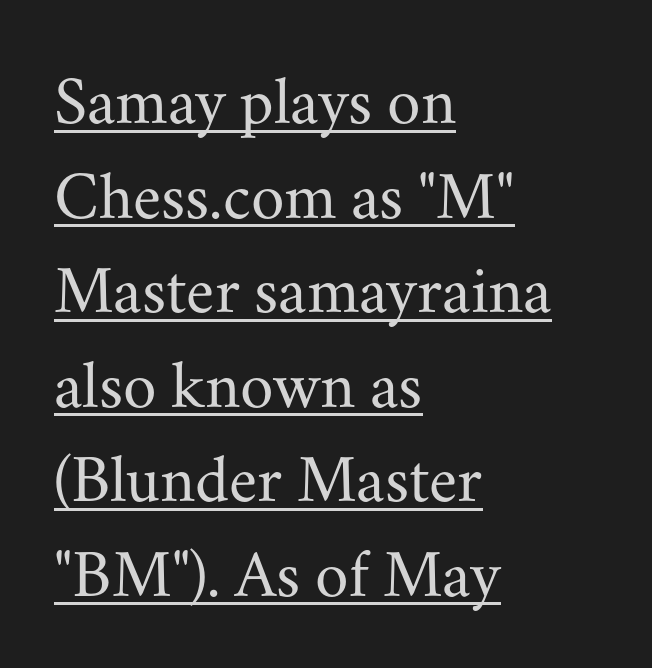
The image shows 68 px regular-weight serif type, upright; set left-aligned, normal line spacing (1.39x), normal letter spacing, underlined; medium stroke contrast and a small x-height.
